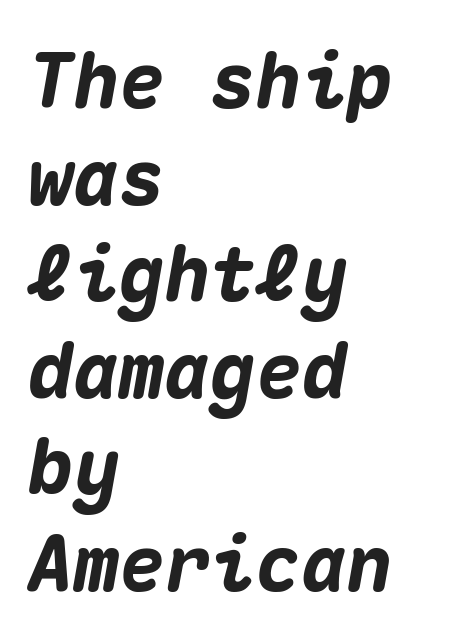
Q: Is the text bold? A: Yes.
Q: Is the text italic (slanted)? A: Yes, it leans right by about 10 degrees.
Q: Is the text underlined? A: No.
Q: How is the paragraph aligned? A: Left-aligned.
Q: Is the spacing between letters normal or unusually wide? A: Normal.
Q: Is the spacing between lines tight, normal or loose? A: Normal.
Q: Width (condensed, normal, or wide)? A: Normal.
Q: Stroke contrast? A: Medium.
Q: x-height? A: Medium.
Q: Monospaced? A: Yes.
